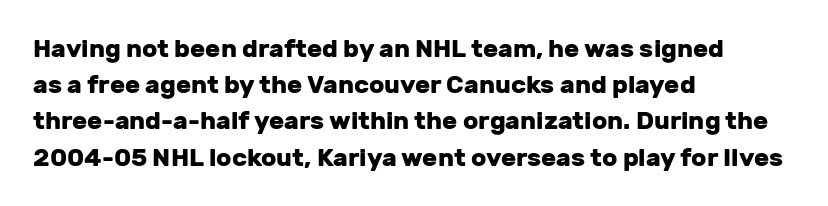
Q: Is the text bold? A: Yes.
Q: Is the text italic (slanted)? A: No, it is upright.
Q: Is the text underlined? A: No.
Q: How is the paragraph aligned? A: Left-aligned.
Q: Is the spacing between letters normal or unusually wide? A: Normal.
Q: Is the spacing between lines tight, normal or loose? A: Normal.
